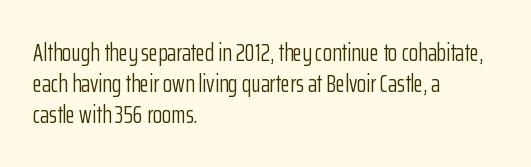
{"italic": "no", "bold": "no", "underline": "no", "align": "left", "line_spacing": "normal", "line_spacing_ratio": 1.29, "letter_spacing": "normal", "letter_spacing_em": 0.0, "glyph_px": 24}
